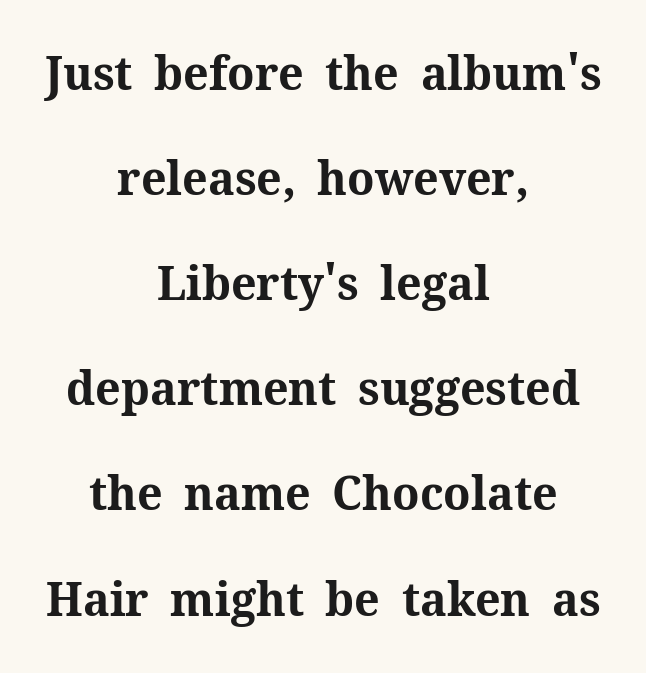
Q: Is the text bold? A: Yes.
Q: Is the text italic (slanted)? A: No, it is upright.
Q: Is the typeface a serif or a sans-serif typeface? A: Serif.
Q: Is the text underlined? A: No.
Q: How is the paragraph aligned? A: Centered.
Q: Is the spacing between letters normal or unusually wide? A: Normal.
Q: Is the spacing between lines tight, normal or loose? A: Loose.
Q: Width (condensed, normal, or wide)? A: Normal.
Q: Stroke contrast? A: Medium.
Q: x-height? A: Medium.
Q: Monospaced? A: No.
